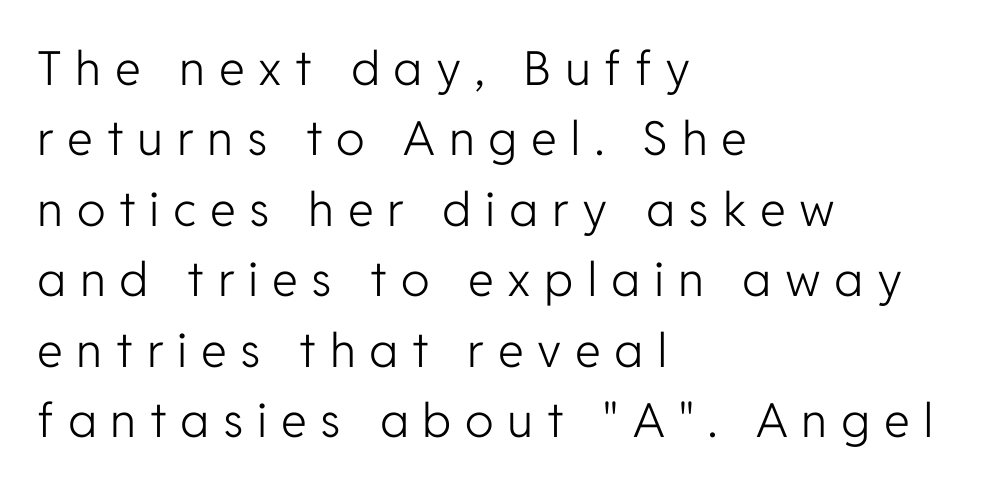
Stroke mass is kept to a normal reading level or below. Does the type have serifs? No, each stem ends abruptly. You could not count columns in this text — the font is proportionally spaced. Vertically, the passage feels balanced, rows spaced as you'd expect.
